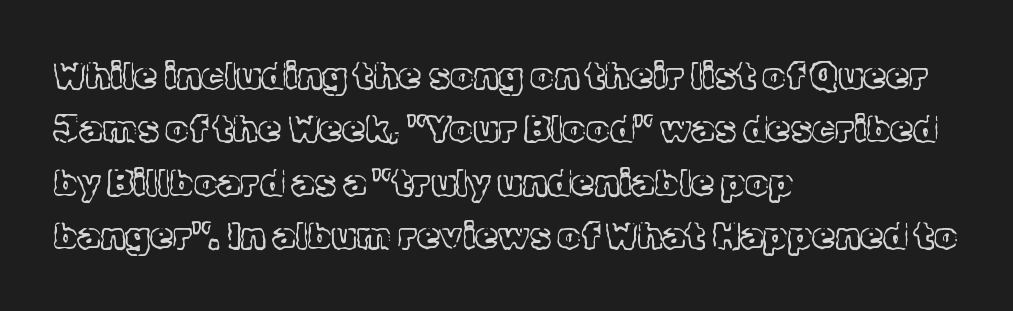
The image shows 37 px light serif type, upright; set left-aligned, normal line spacing (1.44x), normal letter spacing, not underlined; a medium x-height.
